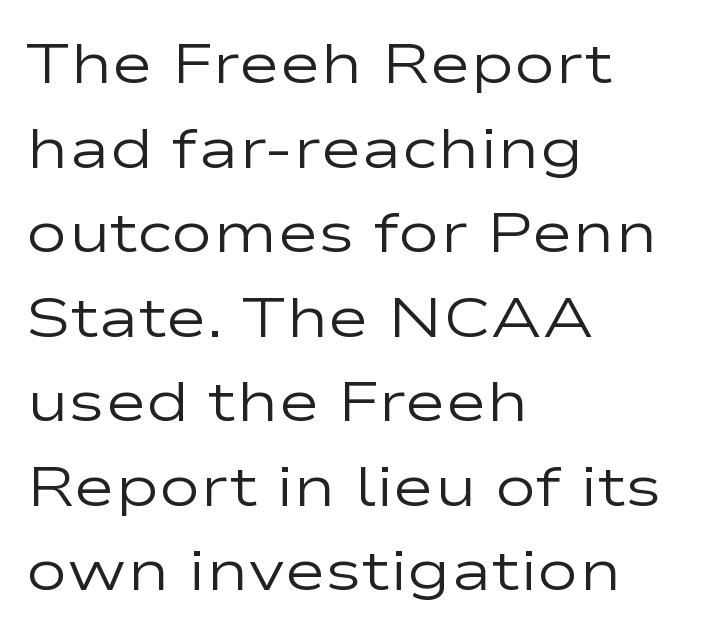
Short note: letters normally spaced. Does the type have serifs? No, each stem ends abruptly. Rows of type keep a routine distance in the vertical direction. Is the stroke heavy? The answer is a plain regular-or-lighter. Glance below the letters and you will spot only blank space. Is the block centered? No — it sits flush against the left margin.
